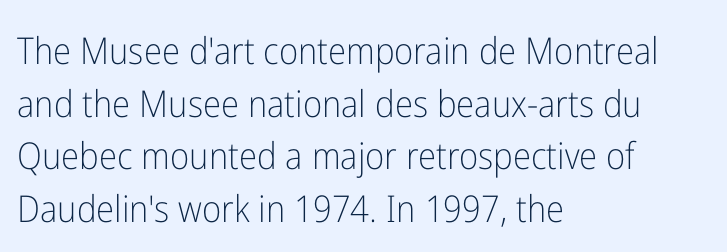
Each line starts at the same left margin while the right side varies. The words here are not underlined. When letters stand straight like this, we call the style roman or upright. You can tell from the bare stems that sans-serif type was used. Bold? No — there's no thickening of the strokes. Default kerning and tracking; the words read as compact shapes.
